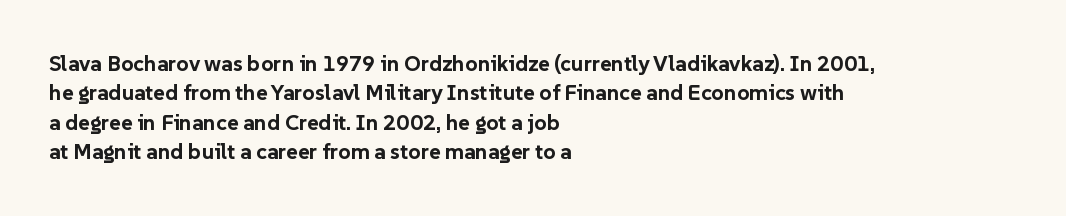
The vertical gap from one line to the next is medium. The rendering uses a bold face; every stroke is thick and dark. When letters stand straight like this, we call the style roman or upright. A typesetter would call this zero additional tracking.
